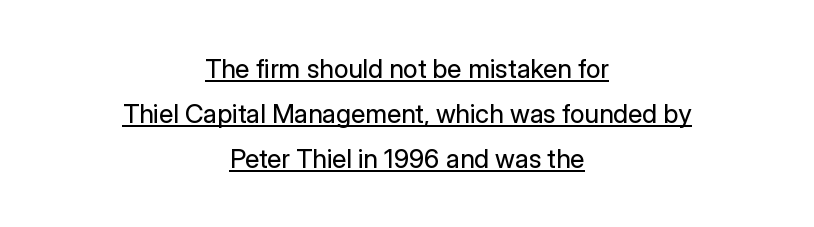
Q: Is the text bold? A: No.
Q: Is the text italic (slanted)? A: No, it is upright.
Q: Is the text underlined? A: Yes.
Q: How is the paragraph aligned? A: Centered.
Q: Is the spacing between letters normal or unusually wide? A: Normal.
